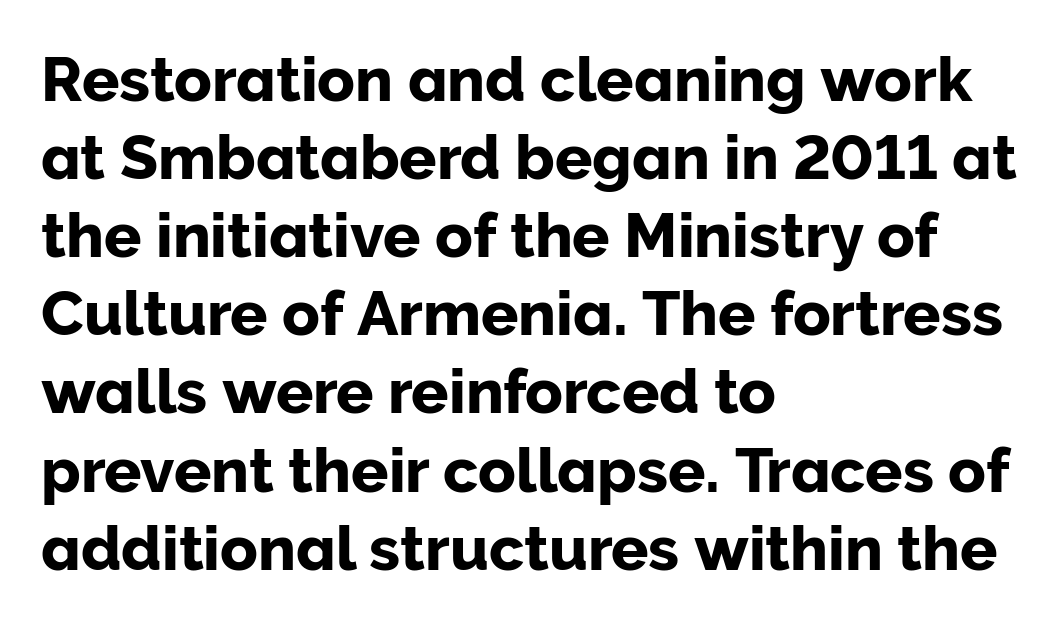
What stands out about the letter spacing? Nothing — it is the standard amount. Anything drawn beneath the words? Only blank space. The axis of the letterforms is exactly vertical. Are there feet on the stems? There aren't — it's a sans.
